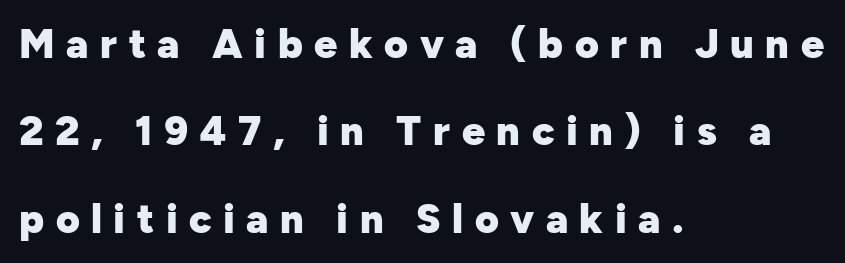
Q: Is the text bold? A: Yes.
Q: Is the text italic (slanted)? A: No, it is upright.
Q: Is the typeface a serif or a sans-serif typeface? A: Sans-serif.
Q: Is the text underlined? A: No.
Q: How is the paragraph aligned? A: Left-aligned.
Q: Is the spacing between letters normal or unusually wide? A: Unusually wide.
Q: Is the spacing between lines tight, normal or loose? A: Loose.
Q: Width (condensed, normal, or wide)? A: Normal.
Q: Stroke contrast? A: Low.
Q: x-height? A: Medium.
Q: Monospaced? A: No.
